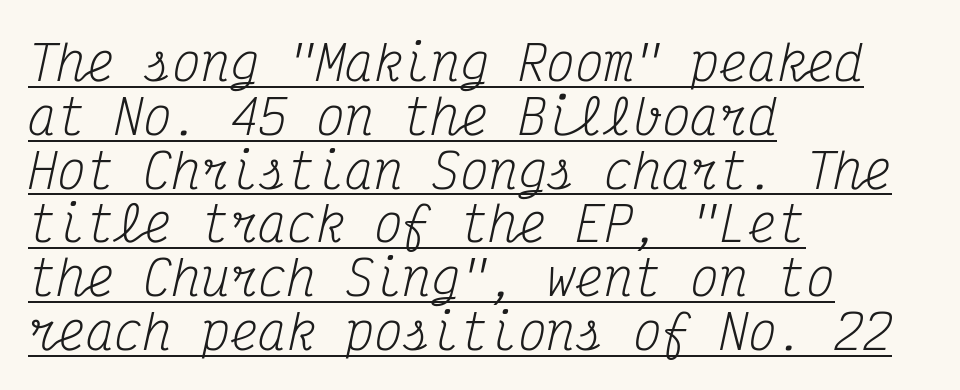
The type family on display is of the serif kind. One-word summary of the alignment: left. An italicized treatment has been applied to the whole sample. The face used here is rendered with its standard letterfit.
